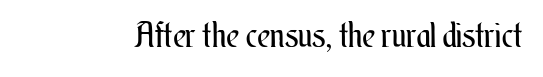
{"italic": "no", "bold": "no", "weight": "regular", "width": "condensed", "stroke_contrast": "medium", "x_height": "small", "monospaced": "no", "underline": "no", "letter_spacing": "normal", "letter_spacing_em": 0.0, "glyph_px": 34}
